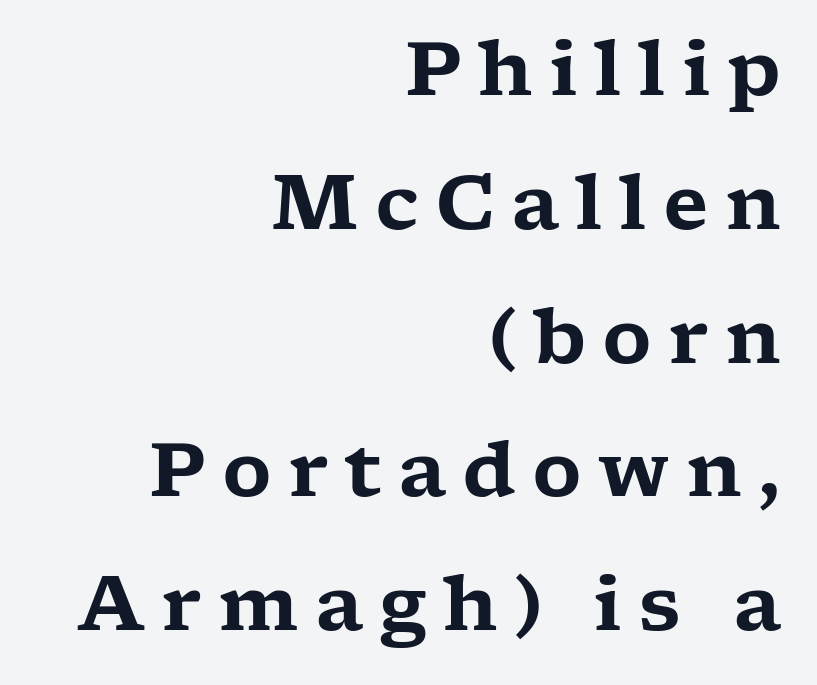
{"serif": "yes", "italic": "no", "width": "wide", "stroke_contrast": "low", "x_height": "medium", "monospaced": "no", "underline": "no", "align": "right", "line_spacing_ratio": 1.76, "letter_spacing": "wide", "letter_spacing_em": 0.21, "glyph_px": 76}
